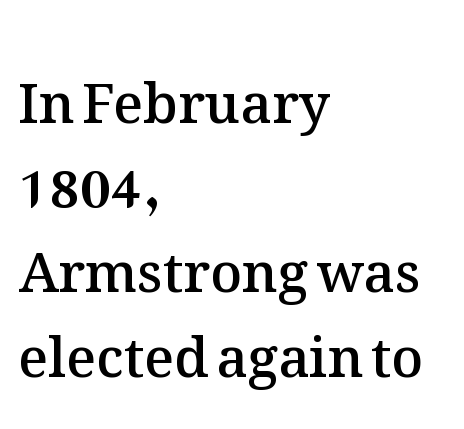
How are the letters spaced? Ordinarily, with no added tracking. Each row of text sits above clean, open space. Vertical strokes here are truly vertical. Each letter keeps its own natural width here, so spacing adapts to shape.
